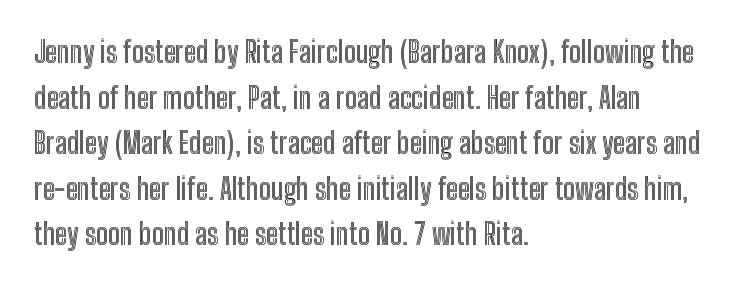
Here the designer chose a conventional face with non-uniform glyph widths. Whoever set this chose a conventional vertical rhythm. Here the glyphs are tracked normally, forming tight word shapes. Compared with a centered layout, this one pins lines to the left instead.
